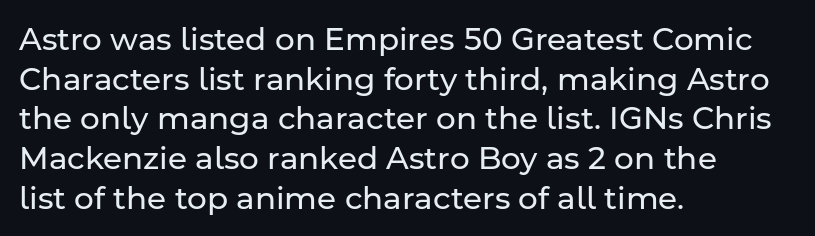
Upright lettering throughout. Compared with a typical body face, this is equally light or lighter still. This sample keeps an unexceptional amount of space between lines. The type family on display is of the sans-serif kind. Notice how the passage keeps a crisp vertical edge on the left only. These lines are rendered in a variable-pitch font.
